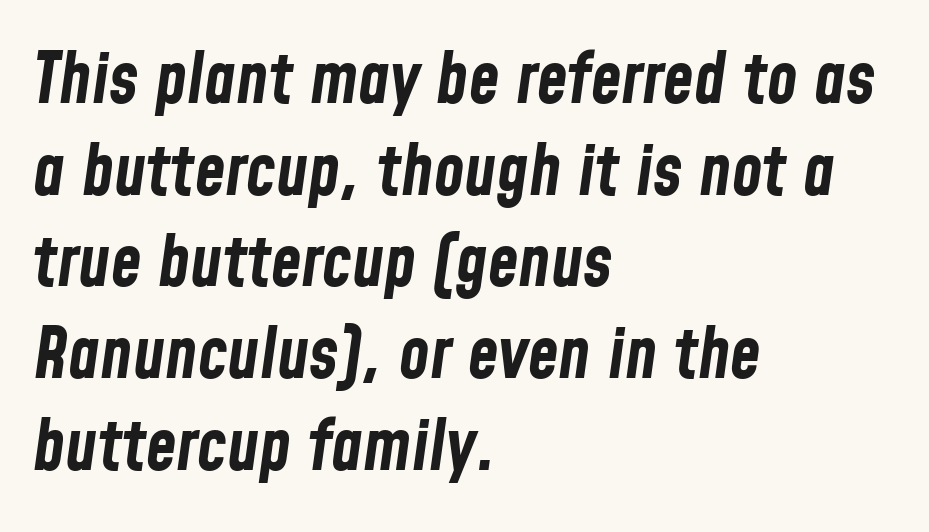
The face used here is proportionally spaced, like ordinary book or web type. Emphasis-style slanted type is in use. Letters rest on an invisible, unmarked baseline. Normally led — the rows are evenly, conventionally spaced.
